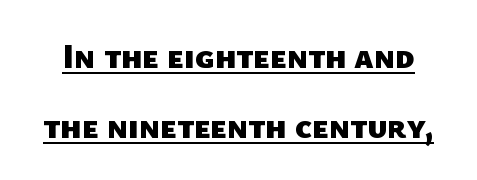
{"serif": "no", "bold": "yes", "weight": "heavy", "width": "normal", "stroke_contrast": "low", "x_height": "medium", "monospaced": "no", "underline": "yes", "line_spacing": "loose", "line_spacing_ratio": 2.05, "letter_spacing": "normal", "letter_spacing_em": 0.0, "glyph_px": 34}
